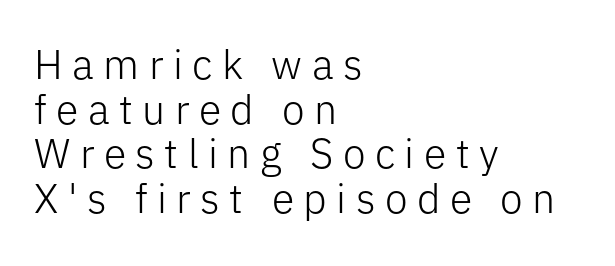
Q: Is the text bold? A: No.
Q: Is the text italic (slanted)? A: No, it is upright.
Q: Is the typeface a serif or a sans-serif typeface? A: Sans-serif.
Q: Is the text underlined? A: No.
Q: How is the paragraph aligned? A: Left-aligned.
Q: Is the spacing between letters normal or unusually wide? A: Unusually wide.
Q: Is the spacing between lines tight, normal or loose? A: Tight.
Q: Width (condensed, normal, or wide)? A: Normal.
Q: Stroke contrast? A: Low.
Q: x-height? A: Medium.
Q: Monospaced? A: No.
